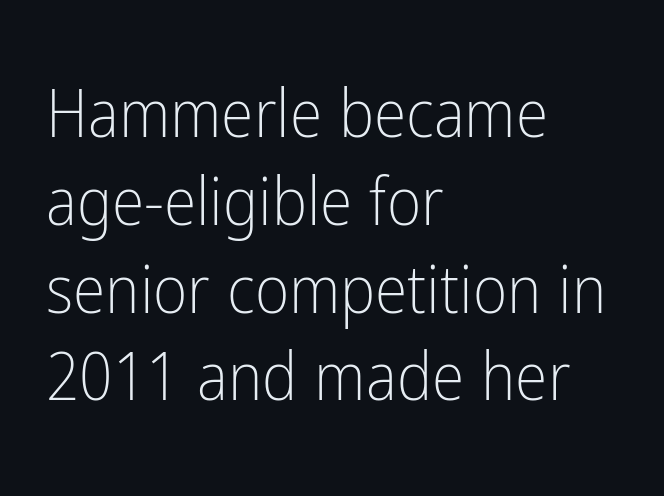
{"serif": "no", "italic": "no", "bold": "no", "weight": "light", "width": "condensed", "stroke_contrast": "low", "x_height": "medium", "monospaced": "no", "underline": "no", "align": "left", "line_spacing": "normal", "line_spacing_ratio": 1.33, "letter_spacing": "normal", "letter_spacing_em": 0.0, "glyph_px": 66}
